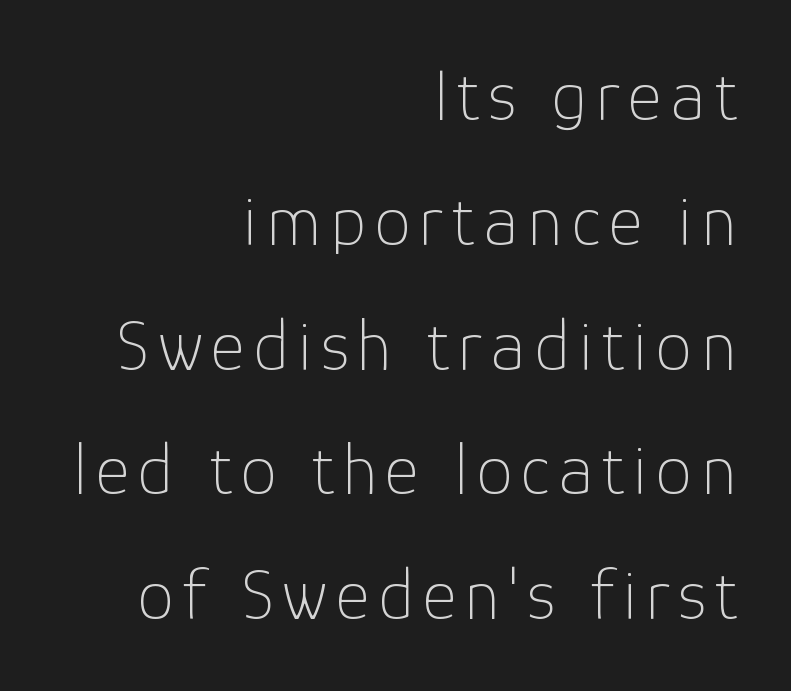
Q: Is the text bold? A: No.
Q: Is the text italic (slanted)? A: No, it is upright.
Q: Is the typeface a serif or a sans-serif typeface? A: Sans-serif.
Q: Is the text underlined? A: No.
Q: How is the paragraph aligned? A: Right-aligned.
Q: Width (condensed, normal, or wide)? A: Normal.
Q: Stroke contrast? A: Low.
Q: x-height? A: Medium.
Q: Monospaced? A: No.
